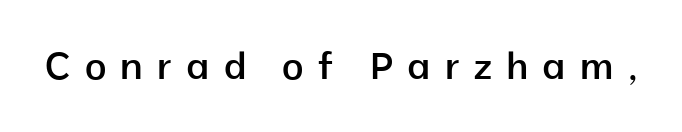
Grotesque or geometric, the face here clearly has no serifs. Set as a demibold, roughly 600 on the weight scale. No italicization has been applied; the sample stays upright. Nobody drew a line under any word here. What stands out about the letter spacing? Its width — letters are far apart. Varying glyph widths throughout — classic text-font behaviour.
